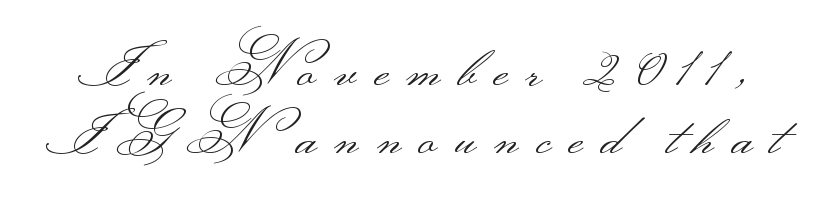
Q: Is the text bold? A: No.
Q: Is the text italic (slanted)? A: Yes.
Q: Is the typeface a serif or a sans-serif typeface? A: Sans-serif.
Q: Is the text underlined? A: No.
Q: Is the spacing between letters normal or unusually wide? A: Unusually wide.
Q: Width (condensed, normal, or wide)? A: Wide.
Q: Stroke contrast? A: Medium.
Q: Monospaced? A: No.
